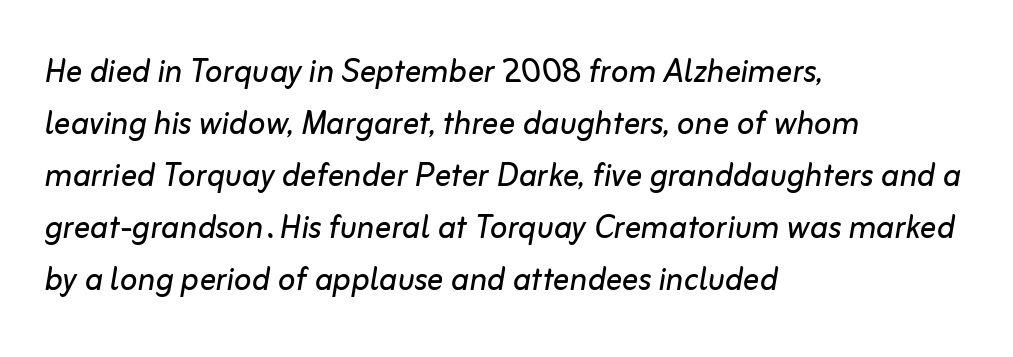
{"italic": "yes", "lean": "right", "slant_degrees": 10, "bold": "no", "weight": "regular", "width": "normal", "stroke_contrast": "low", "x_height": "medium", "monospaced": "no", "underline": "no", "align": "left", "line_spacing": "normal", "line_spacing_ratio": 1.27, "letter_spacing": "normal", "letter_spacing_em": 0.0, "glyph_px": 41}
